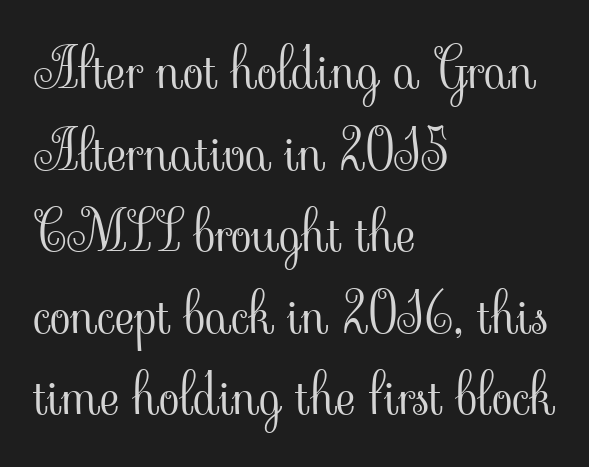
{"serif": "yes", "italic": "no", "bold": "no", "weight": "light", "width": "normal", "stroke_contrast": "low", "x_height": "small", "monospaced": "no", "underline": "no", "align": "left", "line_spacing": "normal", "line_spacing_ratio": 1.51, "letter_spacing": "normal", "letter_spacing_em": 0.0, "glyph_px": 54}
